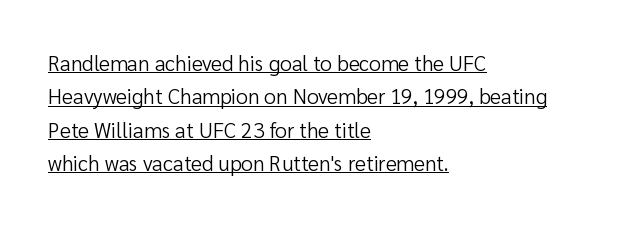
{"italic": "no", "bold": "no", "underline": "yes", "align": "left", "line_spacing": "normal", "line_spacing_ratio": 1.59, "letter_spacing": "normal", "letter_spacing_em": 0.0, "glyph_px": 21}
